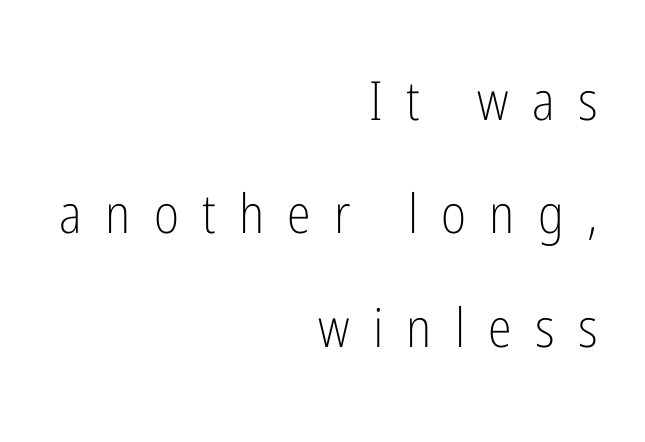
Q: Is the text bold? A: No.
Q: Is the text italic (slanted)? A: No, it is upright.
Q: Is the typeface a serif or a sans-serif typeface? A: Sans-serif.
Q: Is the text underlined? A: No.
Q: How is the paragraph aligned? A: Right-aligned.
Q: Is the spacing between letters normal or unusually wide? A: Unusually wide.
Q: Is the spacing between lines tight, normal or loose? A: Loose.
Q: Width (condensed, normal, or wide)? A: Condensed.
Q: Stroke contrast? A: Low.
Q: x-height? A: Medium.
Q: Monospaced? A: No.
